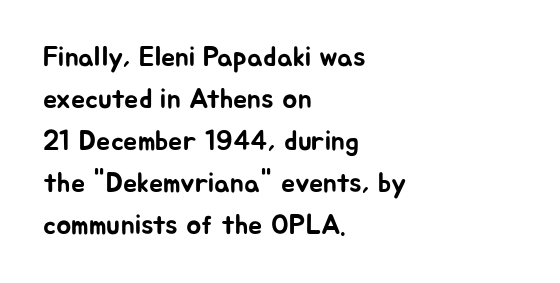
The image shows 28 px sans-serif type, upright; set left-aligned, normal line spacing (1.5x), normal letter spacing, not underlined; low stroke contrast and a medium x-height.
